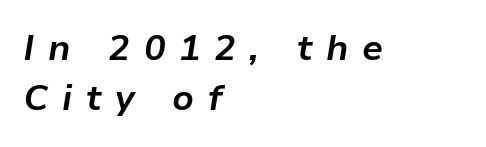
The image shows 36 px bold type, italic (leaning right); set left-aligned, normal line spacing (1.4x), unusually wide letter spacing (+0.38 em), not underlined; low stroke contrast and a medium x-height.
